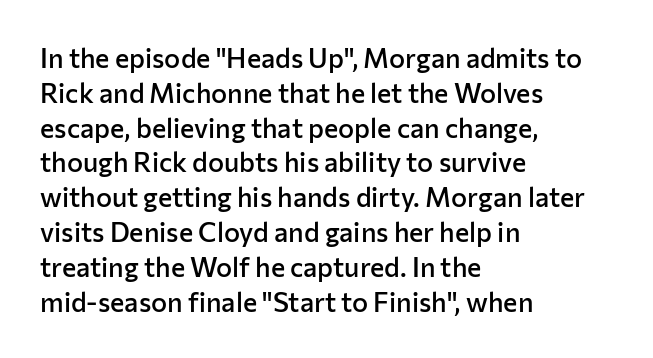
The image shows 27 px text type, upright; set left-aligned, normal line spacing (1.29x), normal letter spacing, not underlined.
